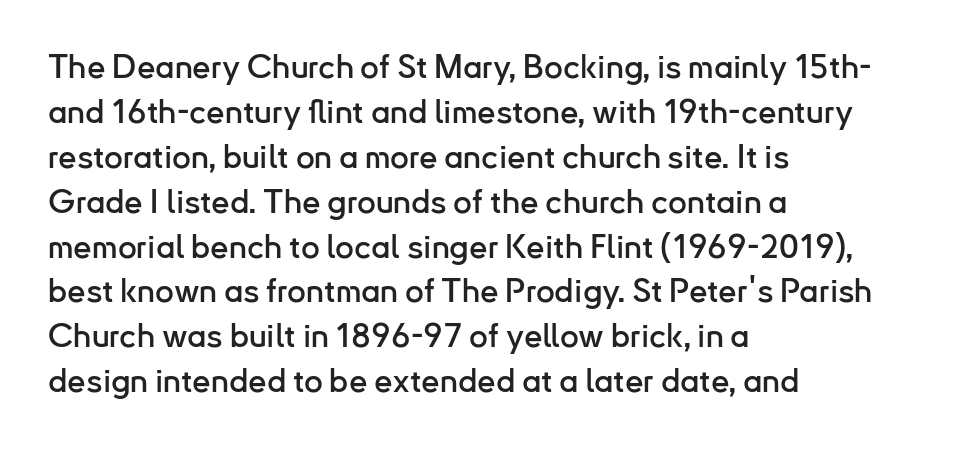
The image shows 33 px sans-serif type, upright; set left-aligned, normal line spacing (1.36x), normal letter spacing, not underlined; low stroke contrast and a small x-height.
